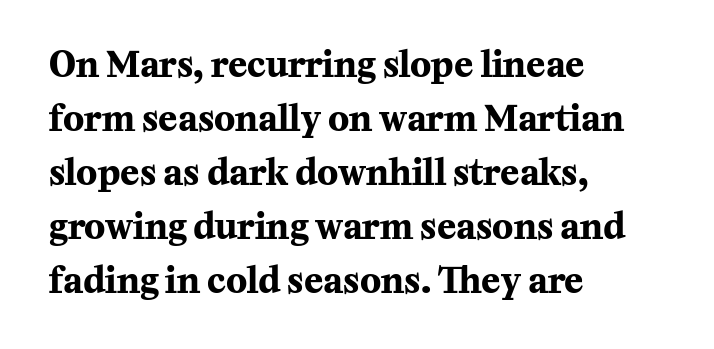
{"serif": "yes", "italic": "no", "bold": "yes", "weight": "bold", "width": "normal", "stroke_contrast": "medium", "x_height": "medium", "monospaced": "no", "underline": "no", "align": "left", "line_spacing": "normal", "line_spacing_ratio": 1.54, "letter_spacing": "normal", "letter_spacing_em": 0.0, "glyph_px": 35}
